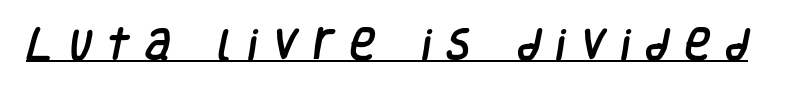
The image shows 35 px condensed sans-serif type; set unusually wide letter spacing (+0.45 em), underlined; low stroke contrast and a large x-height.
